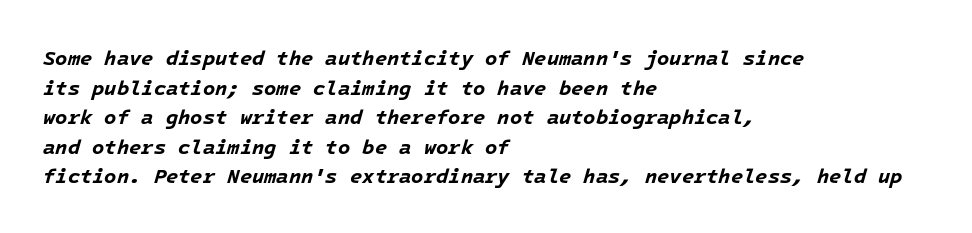
Q: Is the text bold? A: Yes.
Q: Is the text italic (slanted)? A: Yes, it leans right by about 16 degrees.
Q: Is the text underlined? A: No.
Q: How is the paragraph aligned? A: Left-aligned.
Q: Is the spacing between letters normal or unusually wide? A: Normal.
Q: Is the spacing between lines tight, normal or loose? A: Normal.
